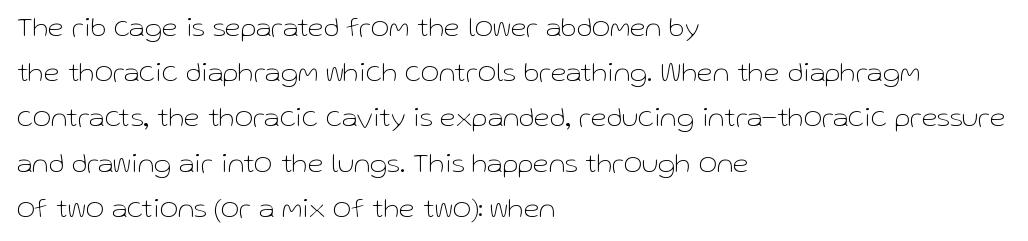
{"serif": "no", "italic": "no", "bold": "no", "weight": "thin", "width": "normal", "stroke_contrast": "low", "x_height": "medium", "monospaced": "no", "underline": "no", "align": "left", "line_spacing": "normal", "line_spacing_ratio": 1.56, "letter_spacing": "normal", "letter_spacing_em": 0.0, "glyph_px": 29}
